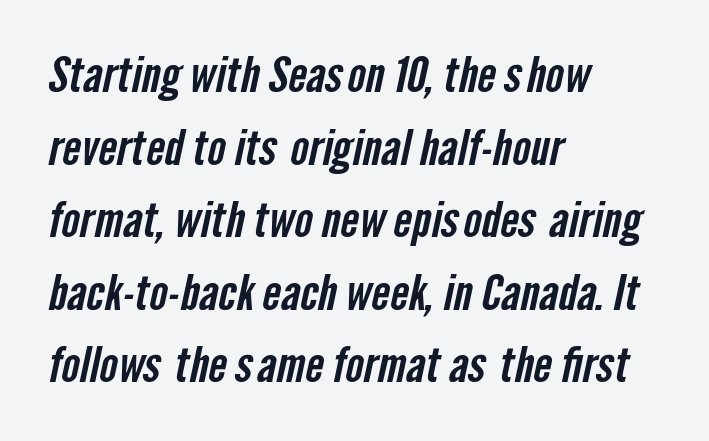
Q: Is the typeface a serif or a sans-serif typeface? A: Sans-serif.
Q: Is the text underlined? A: No.
Q: How is the paragraph aligned? A: Left-aligned.
Q: Is the spacing between letters normal or unusually wide? A: Normal.
Q: Is the spacing between lines tight, normal or loose? A: Normal.
Q: Width (condensed, normal, or wide)? A: Condensed.
Q: Stroke contrast? A: Low.
Q: x-height? A: Medium.
Q: Monospaced? A: No.
